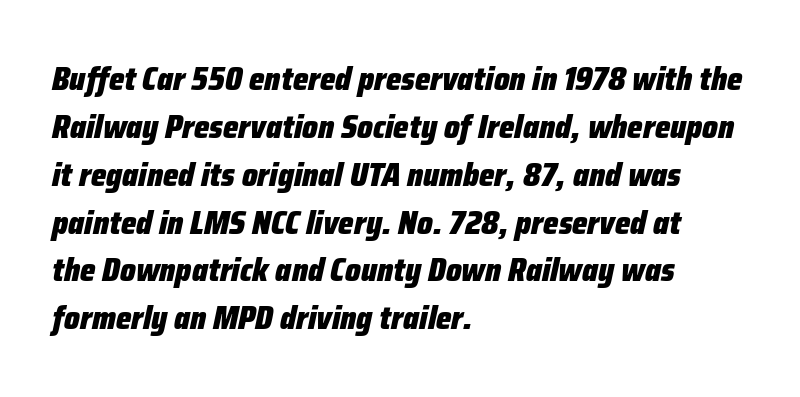
{"italic": "yes", "lean": "right", "slant_degrees": 12, "bold": "yes", "weight": "heavy", "width": "condensed", "stroke_contrast": "low", "x_height": "medium", "monospaced": "no", "underline": "no", "align": "left", "line_spacing": "normal", "line_spacing_ratio": 1.45, "letter_spacing": "normal", "letter_spacing_em": 0.0, "glyph_px": 33}
